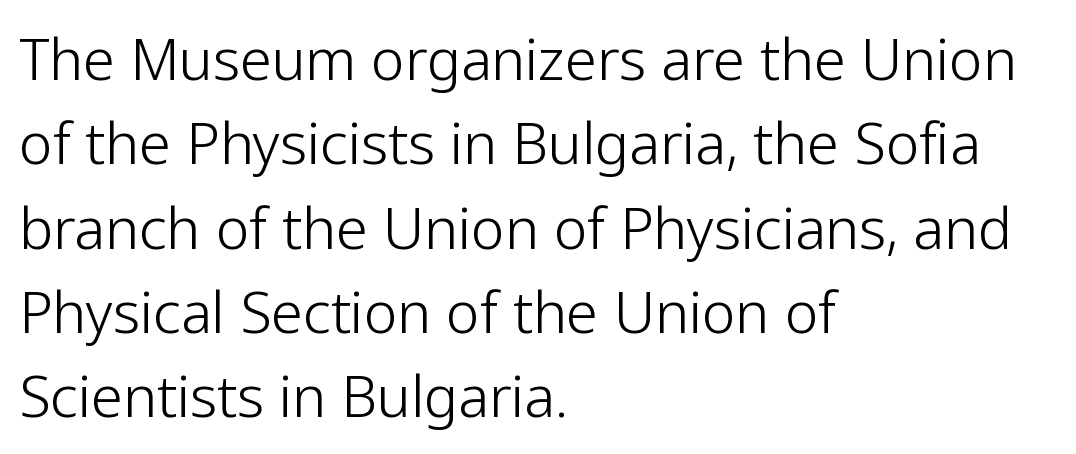
Q: Is the text bold? A: No.
Q: Is the text italic (slanted)? A: No, it is upright.
Q: Is the typeface a serif or a sans-serif typeface? A: Sans-serif.
Q: Is the text underlined? A: No.
Q: How is the paragraph aligned? A: Left-aligned.
Q: Is the spacing between letters normal or unusually wide? A: Normal.
Q: Is the spacing between lines tight, normal or loose? A: Normal.
Q: Width (condensed, normal, or wide)? A: Normal.
Q: Stroke contrast? A: Low.
Q: x-height? A: Medium.
Q: Monospaced? A: No.
